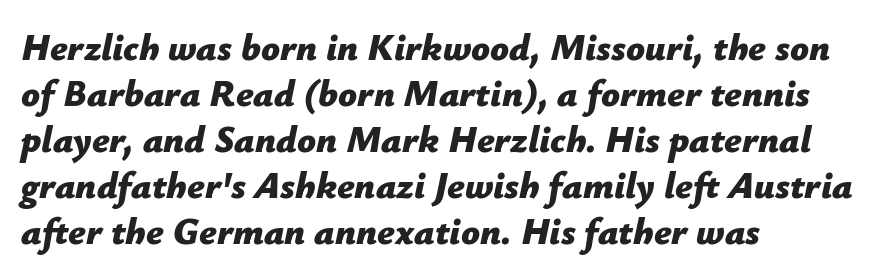
The image shows 37 px bold type, italic (leaning right); set left-aligned, line spacing 1.24x, normal letter spacing, not underlined; low stroke contrast and a medium x-height.
